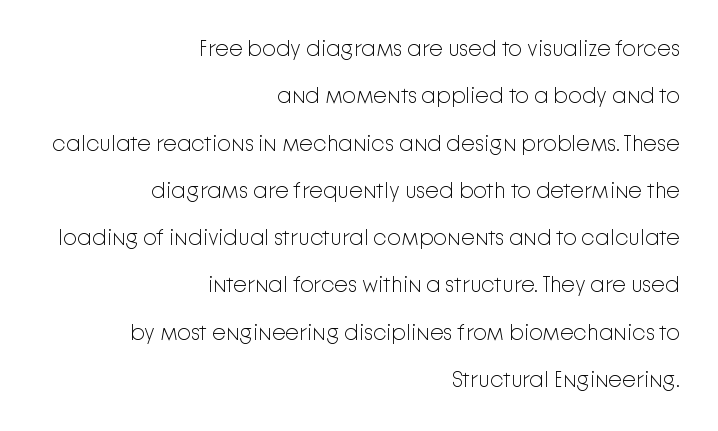
{"italic": "no", "bold": "no", "underline": "no", "align": "right", "line_spacing": "loose", "line_spacing_ratio": 2.15, "letter_spacing": "normal", "letter_spacing_em": 0.0, "glyph_px": 22}
